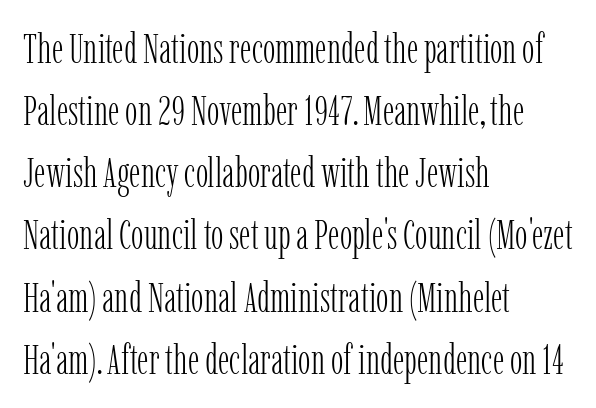
{"serif": "yes", "italic": "no", "bold": "no", "weight": "light", "width": "condensed", "stroke_contrast": "low", "x_height": "medium", "monospaced": "no", "underline": "no", "align": "left", "line_spacing": "normal", "line_spacing_ratio": 1.48, "letter_spacing": "normal", "letter_spacing_em": 0.0, "glyph_px": 42}
